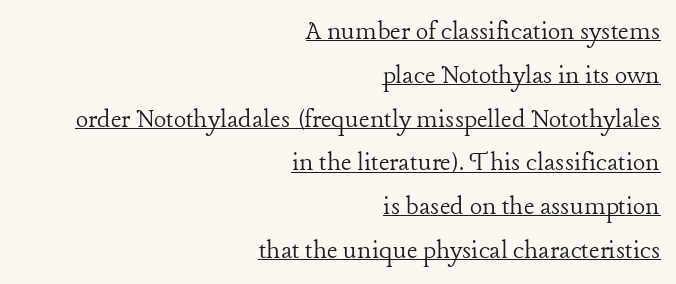
The image shows 29 px light serif type, upright; set right-aligned, normal line spacing (1.51x), normal letter spacing, underlined; low stroke contrast and a medium x-height.
